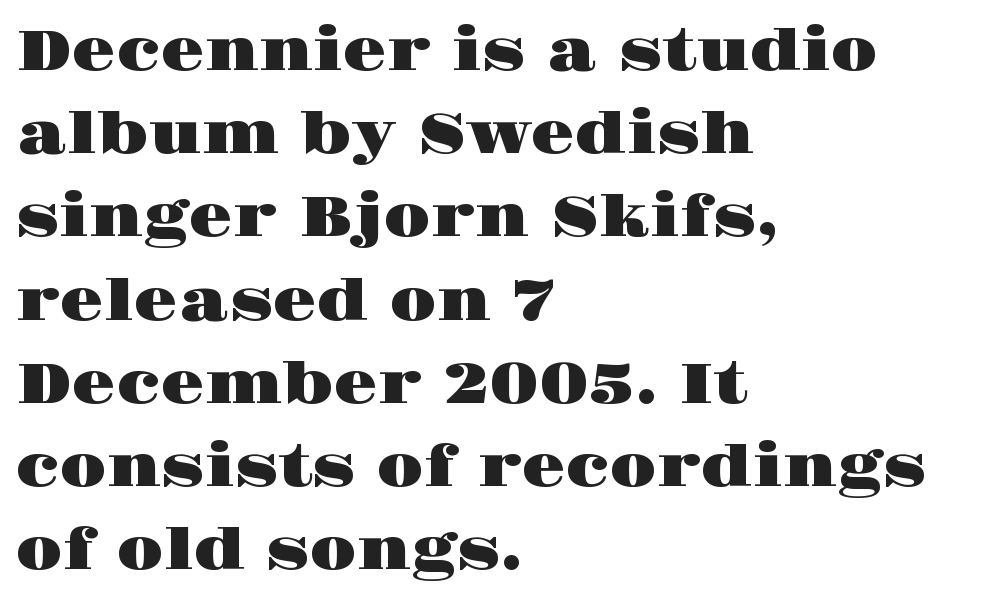
{"serif": "yes", "italic": "no", "width": "wide", "stroke_contrast": "high", "x_height": "large", "monospaced": "no", "underline": "no", "align": "left", "line_spacing": "normal", "line_spacing_ratio": 1.46, "letter_spacing": "normal", "letter_spacing_em": 0.0, "glyph_px": 57}
